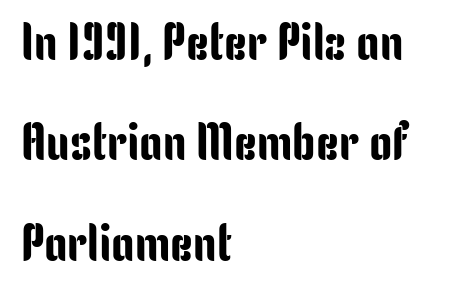
The image shows 52 px condensed sans-serif type, upright; set left-aligned, loose line spacing (1.93x), normal letter spacing, not underlined; low stroke contrast and a medium x-height.
